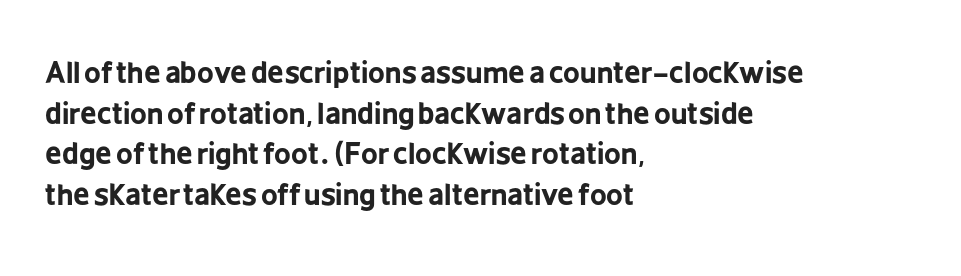
The image shows 29 px bold, condensed sans-serif type, upright; set left-aligned, normal line spacing (1.4x), normal letter spacing, not underlined; low stroke contrast and a medium x-height.
